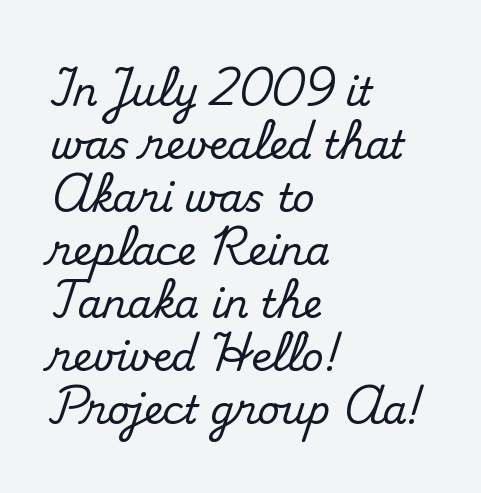
Q: Is the text italic (slanted)? A: Yes.
Q: Is the typeface a serif or a sans-serif typeface? A: Serif.
Q: Is the text underlined? A: No.
Q: How is the paragraph aligned? A: Left-aligned.
Q: Is the spacing between letters normal or unusually wide? A: Normal.
Q: Is the spacing between lines tight, normal or loose? A: Normal.
Q: Width (condensed, normal, or wide)? A: Normal.
Q: Stroke contrast? A: Medium.
Q: x-height? A: Small.
Q: Monospaced? A: No.
